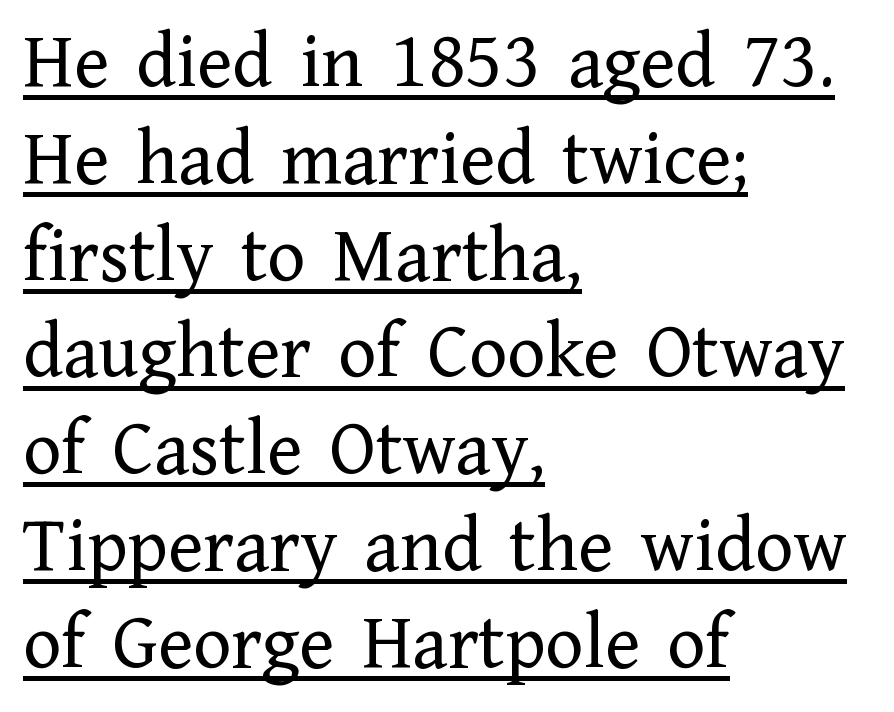
{"serif": "yes", "italic": "no", "bold": "no", "weight": "regular", "width": "normal", "stroke_contrast": "low", "x_height": "medium", "monospaced": "no", "underline": "yes", "align": "left", "line_spacing_ratio": 1.21, "letter_spacing": "normal", "letter_spacing_em": 0.0, "glyph_px": 80}
